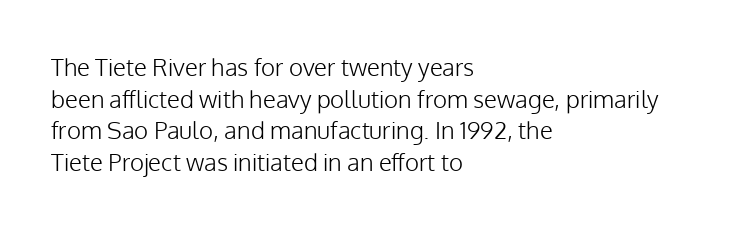
Leftover space on each line is placed entirely after the last word. The typesetting does not lean heavy: it is not bold. Honestly, the letter spacing is just normal — you wouldn't notice it. Underline: absent. If you drew a line through each stem, it would be perfectly vertical.
